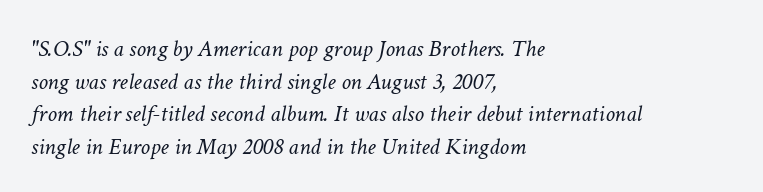
{"italic": "yes", "lean": "right", "slant_degrees": 11, "bold": "no", "underline": "no", "align": "left", "line_spacing": "normal", "line_spacing_ratio": 1.36, "letter_spacing": "normal", "letter_spacing_em": 0.0, "glyph_px": 24}
